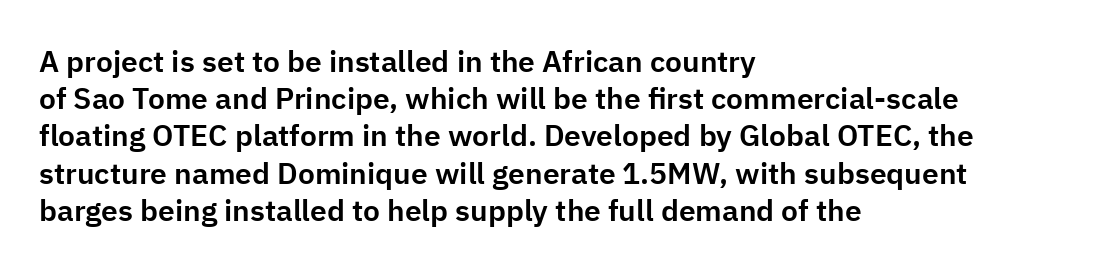
{"serif": "no", "italic": "no", "width": "normal", "stroke_contrast": "low", "x_height": "medium", "monospaced": "no", "underline": "no", "align": "left", "line_spacing_ratio": 1.24, "letter_spacing": "normal", "letter_spacing_em": 0.0, "glyph_px": 30}
